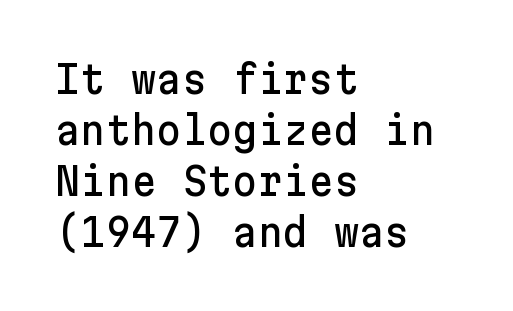
The image shows 39 px sans-serif type, upright; set left-aligned, normal line spacing (1.31x), normal letter spacing, not underlined; low stroke contrast and a medium x-height.
